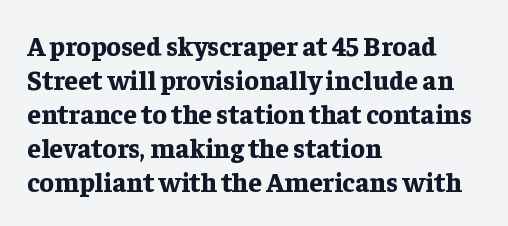
Q: Is the text bold? A: Yes.
Q: Is the text italic (slanted)? A: No, it is upright.
Q: Is the text underlined? A: No.
Q: How is the paragraph aligned? A: Left-aligned.
Q: Is the spacing between letters normal or unusually wide? A: Normal.
Q: Is the spacing between lines tight, normal or loose? A: Normal.
